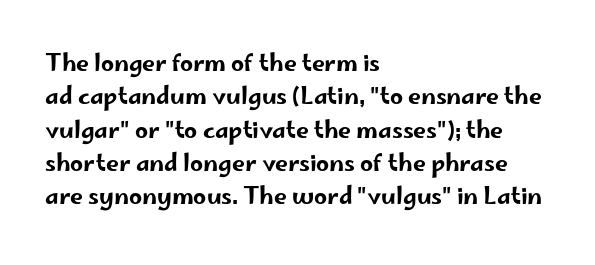
The image shows 23 px text type, upright; set left-aligned, normal line spacing (1.45x), normal letter spacing, not underlined.
